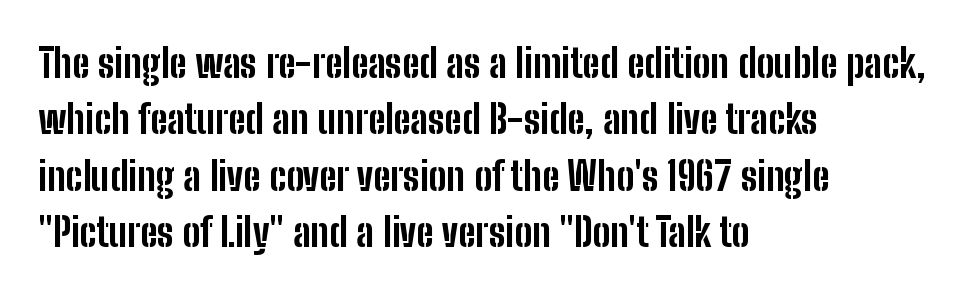
Its strokes are broad and dark, the hallmark of bold type. This sample keeps an unexceptional amount of space between lines. Line starts are locked; line ends wander. You could not count columns in this text — the font is proportionally spaced. Descender tails drop into unmarked territory. Does extra space separate the letters? No, they use regular spacing.
